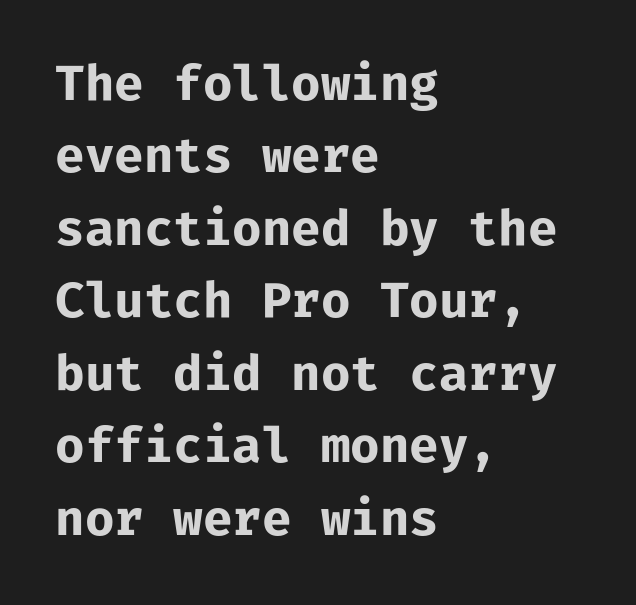
Q: Is the text bold? A: Yes.
Q: Is the text italic (slanted)? A: No, it is upright.
Q: Is the typeface a serif or a sans-serif typeface? A: Sans-serif.
Q: Is the text underlined? A: No.
Q: How is the paragraph aligned? A: Left-aligned.
Q: Is the spacing between letters normal or unusually wide? A: Normal.
Q: Is the spacing between lines tight, normal or loose? A: Normal.
Q: Width (condensed, normal, or wide)? A: Normal.
Q: Stroke contrast? A: Low.
Q: x-height? A: Medium.
Q: Monospaced? A: Yes.
